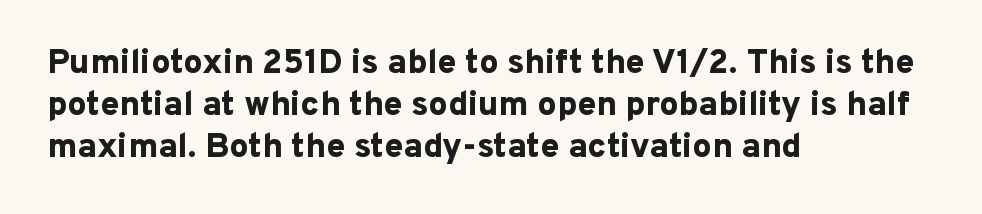
The image shows 34 px bold sans-serif type, upright; set left-aligned, line spacing 1.24x, normal letter spacing, not underlined; low stroke contrast and a medium x-height.
